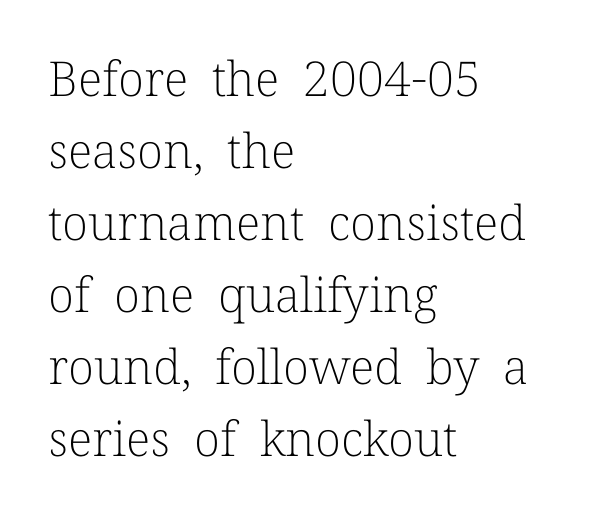
The image shows 48 px light serif type, upright; set left-aligned, normal line spacing (1.5x), normal letter spacing, not underlined; low stroke contrast and a medium x-height.
